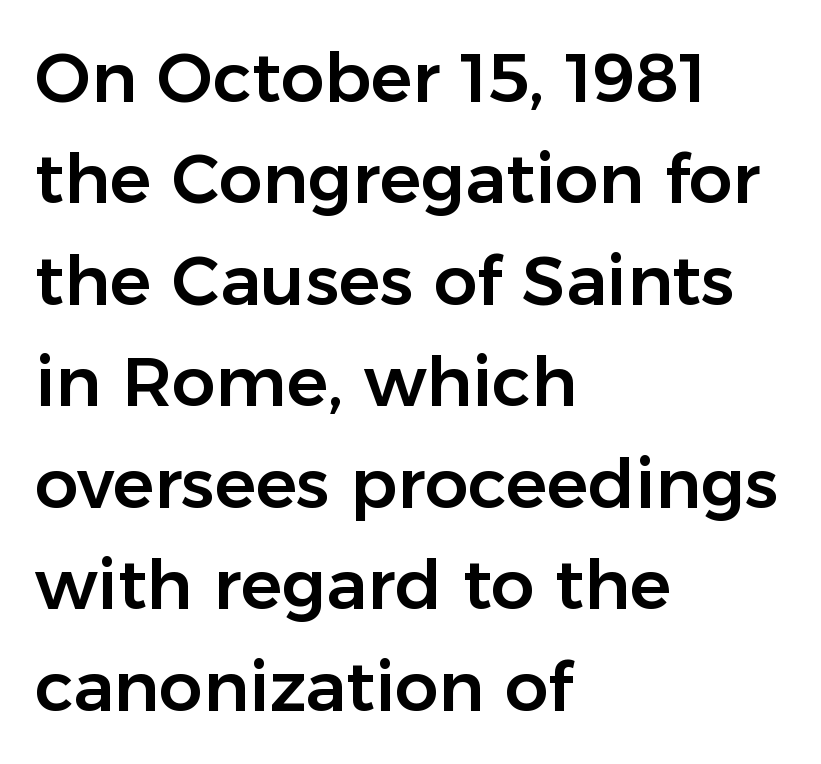
Q: Is the text italic (slanted)? A: No, it is upright.
Q: Is the typeface a serif or a sans-serif typeface? A: Sans-serif.
Q: Is the text underlined? A: No.
Q: How is the paragraph aligned? A: Left-aligned.
Q: Is the spacing between letters normal or unusually wide? A: Normal.
Q: Is the spacing between lines tight, normal or loose? A: Normal.
Q: Width (condensed, normal, or wide)? A: Normal.
Q: Stroke contrast? A: Low.
Q: x-height? A: Medium.
Q: Monospaced? A: No.
